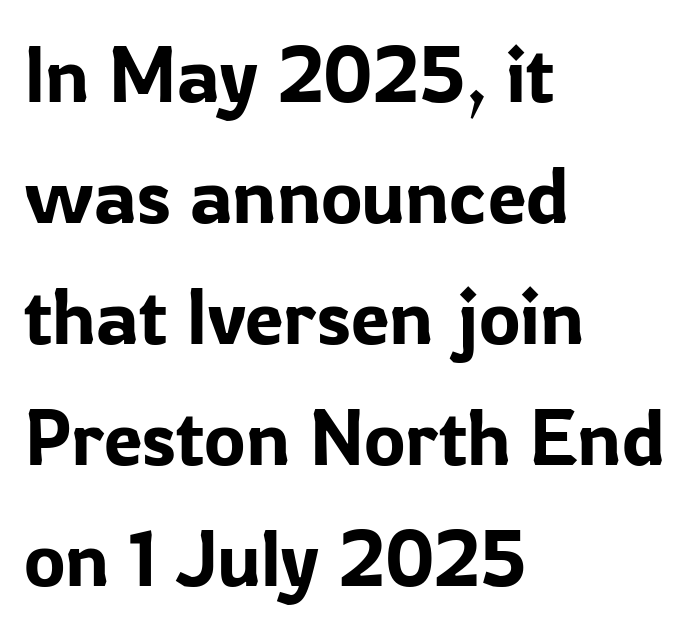
The image shows 78 px sans-serif type, upright; set left-aligned, normal line spacing (1.55x), normal letter spacing, not underlined; low stroke contrast and a medium x-height.
